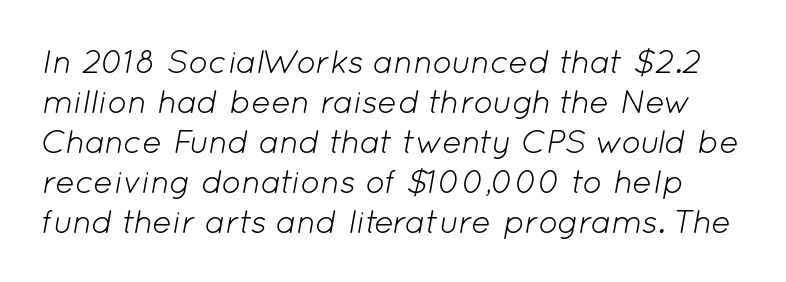
A typesetter would call this proportional, since set widths differ per character. Emphasis-style slanted type is in use. Beneath every word, the page is bare. The font sits on the lighter half of the weight spectrum, regular included. Tracking value appears to be zero — textbook default spacing.
